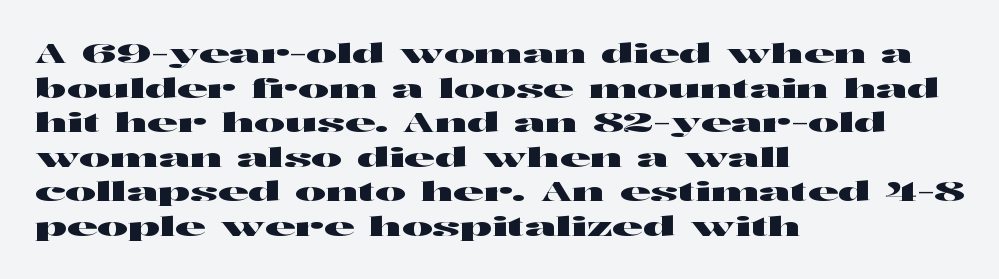
Reading down the block, your eye returns to a fixed left position each line. The line-height multiplier appears to be the usual default. Anything drawn beneath the words? Only blank space. Nope, not italic — everything's standing straight. No extra tracking has been applied to these lines.
